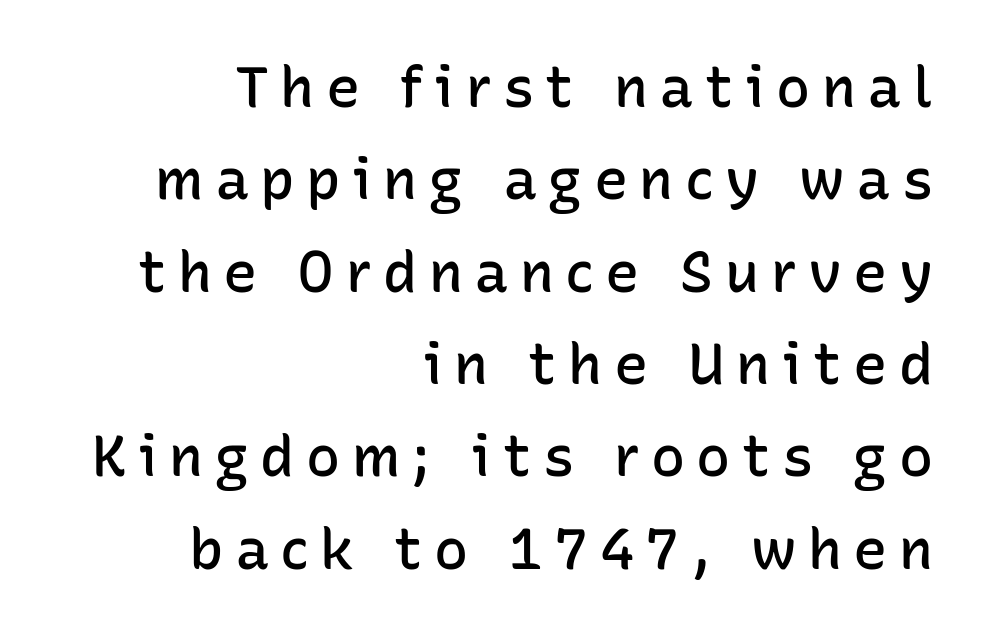
The letters are spread apart with noticeably loose tracking. This block has exactly the height ordinary leading produces. Unmarked baselines from the first word to the last. The rendering uses natural spacing where letterforms have individual widths.
